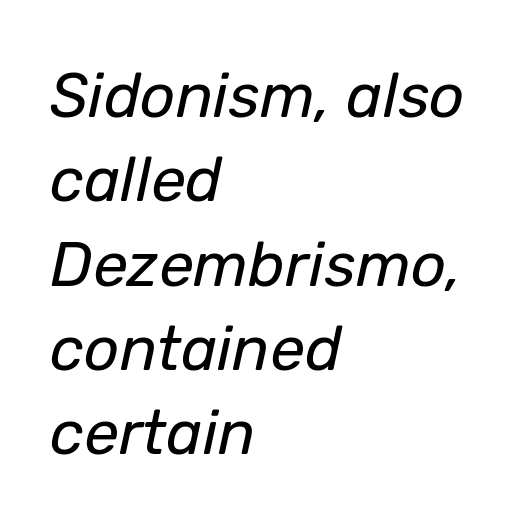
Teacher's note: observe the even left margin — that is flush-left alignment. The gaps between neighbouring characters are ordinary and unremarkable. The rendering uses natural spacing where letterforms have individual widths. These glyphs show unthickened strokes, regular width or finer. Students, observe: this is what conventionally led text looks like. Quick note: underline off.
